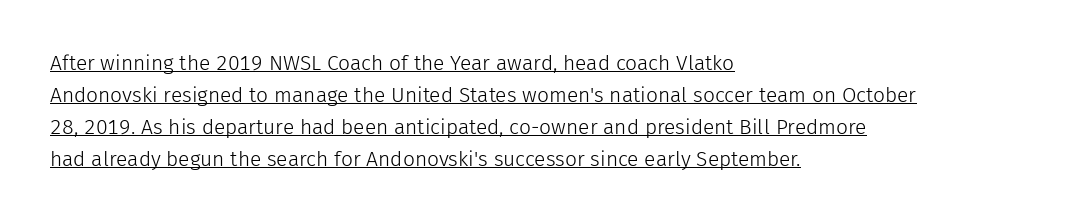
Q: Is the text bold? A: No.
Q: Is the text italic (slanted)? A: No, it is upright.
Q: Is the text underlined? A: Yes.
Q: How is the paragraph aligned? A: Left-aligned.
Q: Is the spacing between letters normal or unusually wide? A: Normal.
Q: Is the spacing between lines tight, normal or loose? A: Normal.
